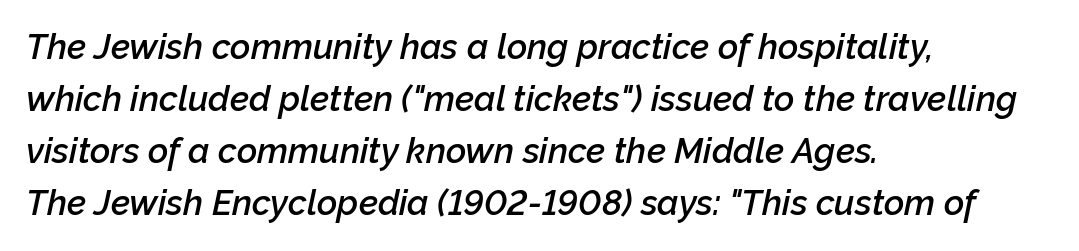
The image shows 35 px semibold type, italic (leaning right); set left-aligned, normal line spacing (1.49x), normal letter spacing, not underlined; low stroke contrast and a medium x-height.
